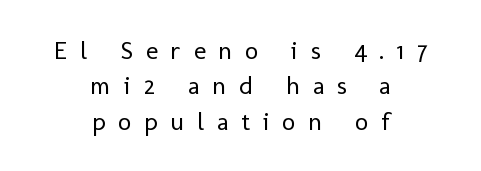
Look at the tracking — it's clearly loosened, letters drifting apart. Rule under the text: the space is simply empty. The text block is weighted toward neither margin, spreading evenly from the middle. The letterforms sit at book weight or below. The axis of the letterforms is exactly vertical.
